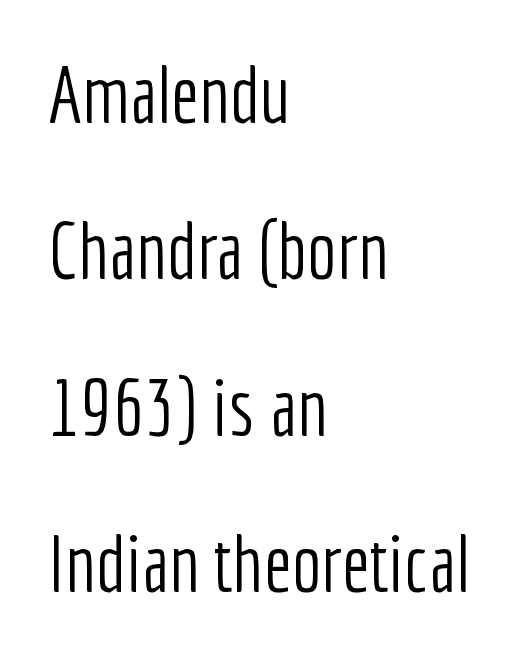
The image shows 79 px light, condensed sans-serif type, upright; set left-aligned, loose line spacing (1.98x), normal letter spacing, not underlined; low stroke contrast and a medium x-height.
